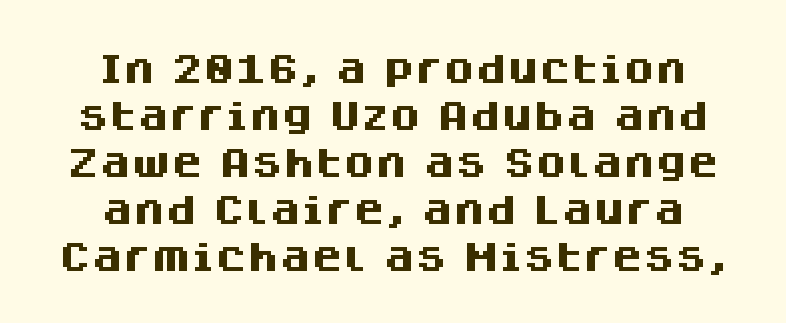
Q: Is the text bold? A: Yes.
Q: Is the text italic (slanted)? A: No, it is upright.
Q: Is the typeface a serif or a sans-serif typeface? A: Sans-serif.
Q: Is the text underlined? A: No.
Q: Is the spacing between letters normal or unusually wide? A: Normal.
Q: Is the spacing between lines tight, normal or loose? A: Normal.
Q: Width (condensed, normal, or wide)? A: Normal.
Q: Stroke contrast? A: Medium.
Q: x-height? A: Large.
Q: Monospaced? A: No.
